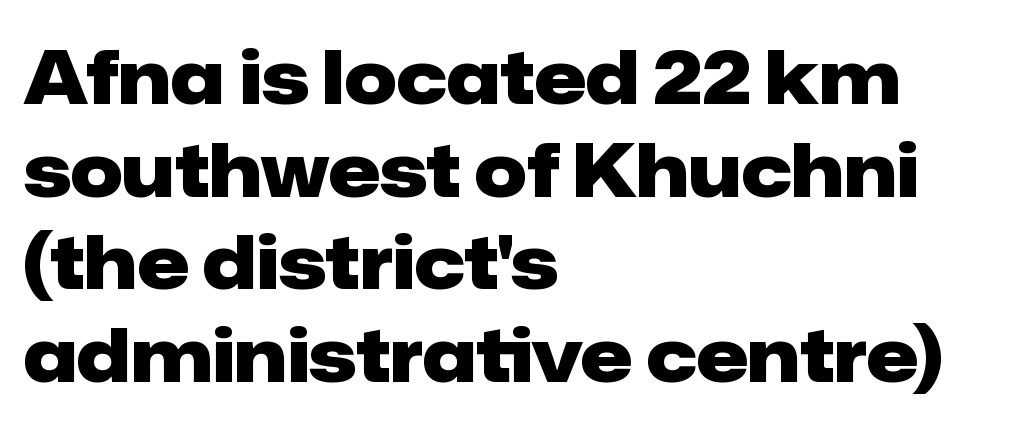
{"serif": "no", "italic": "no", "bold": "yes", "weight": "heavy", "width": "normal", "stroke_contrast": "low", "x_height": "medium", "monospaced": "no", "underline": "no", "align": "left", "line_spacing": "normal", "line_spacing_ratio": 1.27, "letter_spacing": "normal", "letter_spacing_em": 0.0, "glyph_px": 73}
